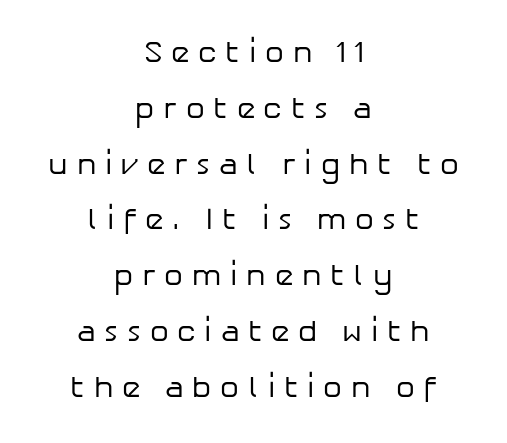
Stroke thickness stays within the range of a standard reading face or lighter. Teacher's note: observe the equal gaps on both sides — that is centered alignment. Caption: expanded tracking, letters set apart. The type family on display is of the sans-serif kind. This sample uses an upright cut, with every glyph sitting square on the baseline.
